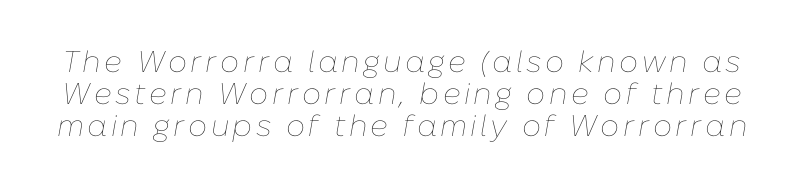
Q: Is the text bold? A: No.
Q: Is the text italic (slanted)? A: Yes, it leans right by about 10 degrees.
Q: Is the text underlined? A: No.
Q: Is the spacing between lines tight, normal or loose? A: Tight.
Q: Width (condensed, normal, or wide)? A: Normal.
Q: Stroke contrast? A: Low.
Q: x-height? A: Medium.
Q: Monospaced? A: No.
